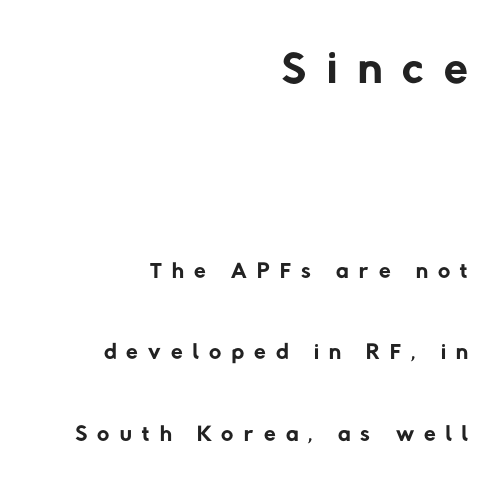
{"serif": "no", "bold": "no", "weight": "regular", "width": "normal", "stroke_contrast": "low", "x_height": "medium", "monospaced": "no", "underline": "no", "align": "right", "line_spacing": "loose", "line_spacing_ratio": 2.4, "letter_spacing": "wide", "letter_spacing_em": 0.3, "larger_block": "first", "size_ratio": 2.03, "glyph_px": 69}
